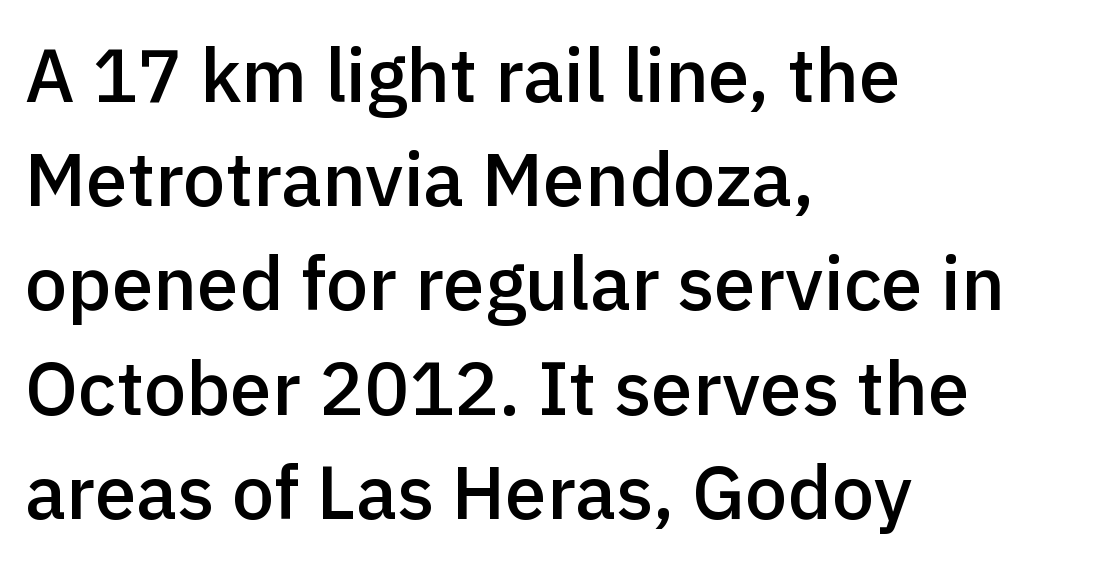
The image shows 75 px semibold sans-serif type, upright; set left-aligned, normal line spacing (1.39x), normal letter spacing, not underlined; a medium x-height.
